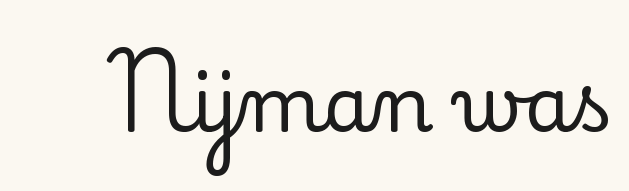
The image shows 76 px serif type, upright; set normal letter spacing, not underlined; low stroke contrast and a small x-height.
